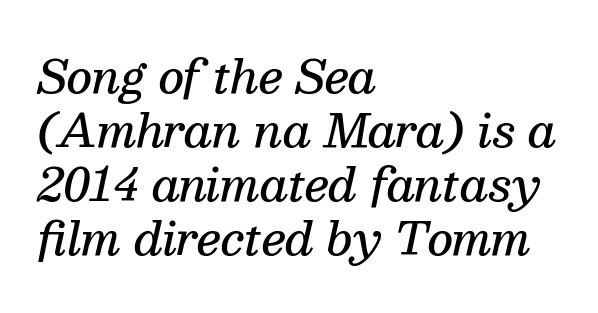
Q: Is the text bold? A: Semi-bold.
Q: Is the text italic (slanted)? A: Yes, it leans right by about 13 degrees.
Q: Is the typeface a serif or a sans-serif typeface? A: Serif.
Q: Is the text underlined? A: No.
Q: How is the paragraph aligned? A: Left-aligned.
Q: Is the spacing between letters normal or unusually wide? A: Normal.
Q: Width (condensed, normal, or wide)? A: Normal.
Q: Stroke contrast? A: Medium.
Q: x-height? A: Medium.
Q: Monospaced? A: No.
